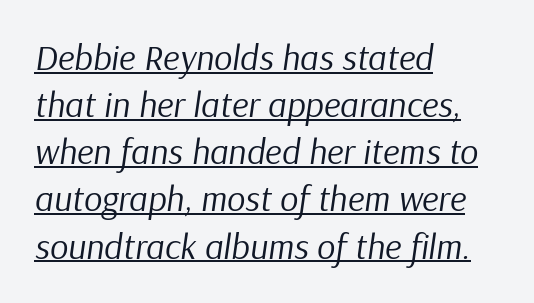
Proportional: the letters do not fall into vertical columns. This sample uses plain, unmodified letter spacing. The typesetter chose a ragged-right arrangement here. Interline gaps are of average width in this sample. Somebody hit Ctrl+U on this one — the words are underlined. Looking at the ascenders, they clearly lean.
